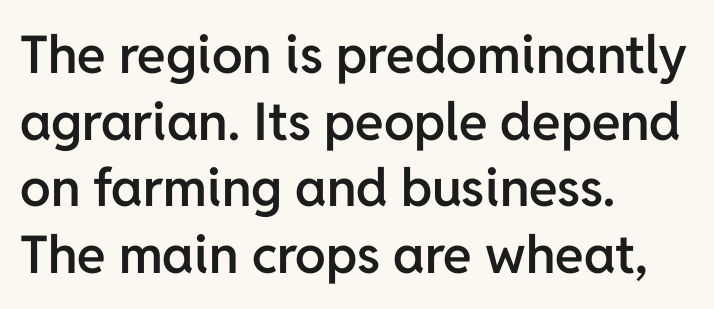
The image shows 52 px semibold sans-serif type, upright; set left-aligned, normal line spacing (1.28x), normal letter spacing, not underlined; low stroke contrast and a medium x-height.
